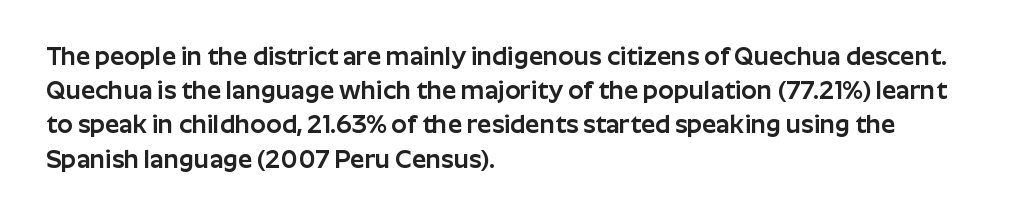
{"italic": "no", "underline": "no", "align": "left", "line_spacing": "normal", "line_spacing_ratio": 1.37, "letter_spacing": "normal", "letter_spacing_em": 0.0, "glyph_px": 25}
